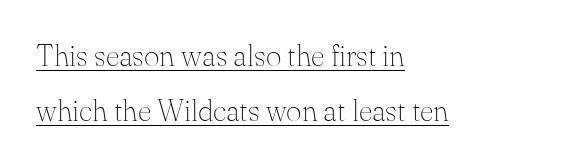
Q: Is the text bold? A: No.
Q: Is the text italic (slanted)? A: No, it is upright.
Q: Is the typeface a serif or a sans-serif typeface? A: Serif.
Q: Is the text underlined? A: Yes.
Q: How is the paragraph aligned? A: Left-aligned.
Q: Is the spacing between letters normal or unusually wide? A: Normal.
Q: Width (condensed, normal, or wide)? A: Normal.
Q: Stroke contrast? A: Medium.
Q: x-height? A: Small.
Q: Monospaced? A: No.
